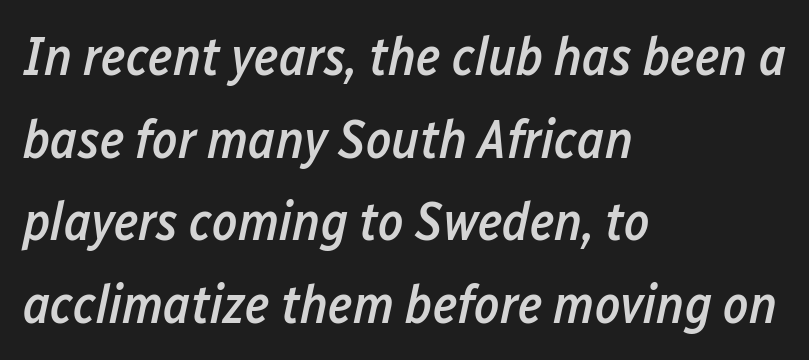
Q: Is the text bold? A: Semi-bold.
Q: Is the text italic (slanted)? A: Yes, it leans right by about 12 degrees.
Q: Is the text underlined? A: No.
Q: How is the paragraph aligned? A: Left-aligned.
Q: Is the spacing between letters normal or unusually wide? A: Normal.
Q: Is the spacing between lines tight, normal or loose? A: Normal.
Q: Width (condensed, normal, or wide)? A: Condensed.
Q: Stroke contrast? A: Low.
Q: x-height? A: Medium.
Q: Monospaced? A: No.
